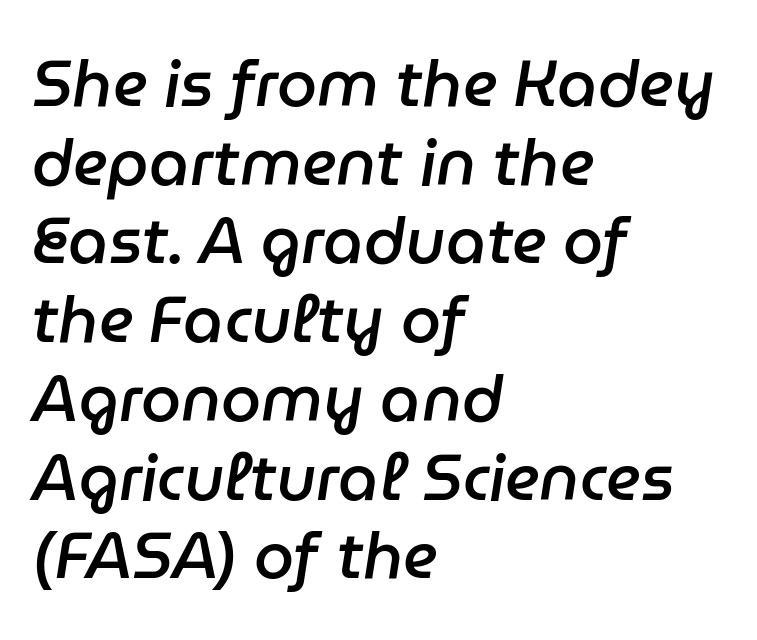
The image shows 64 px semibold type, italic (leaning right); set left-aligned, line spacing 1.23x, normal letter spacing, not underlined; low stroke contrast and a medium x-height.
